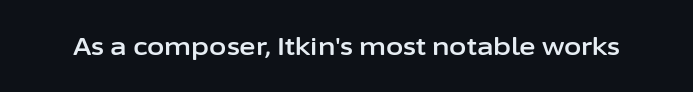
The image shows 25 px text type, upright; set normal letter spacing, not underlined.
